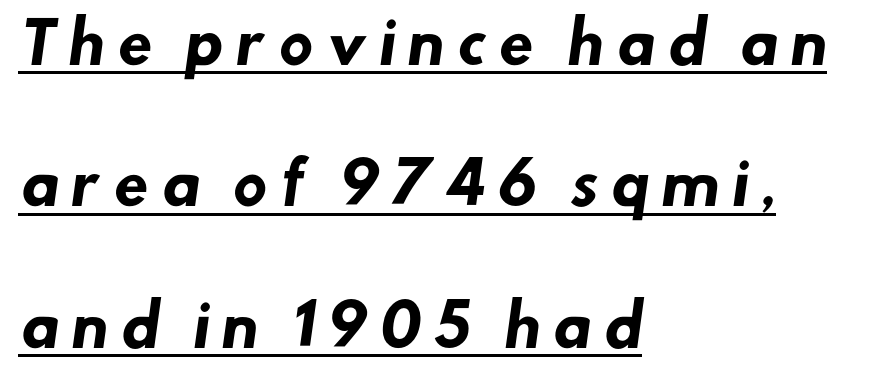
{"serif": "no", "bold": "yes", "weight": "heavy", "width": "normal", "stroke_contrast": "low", "x_height": "small", "monospaced": "no", "underline": "yes", "align": "left", "line_spacing": "loose", "line_spacing_ratio": 2.48, "letter_spacing": "wide", "letter_spacing_em": 0.2, "glyph_px": 57}
